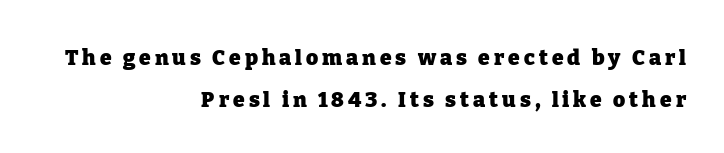
{"italic": "no", "bold": "yes", "underline": "no", "align": "right", "line_spacing": "loose", "line_spacing_ratio": 1.98, "glyph_px": 21}
